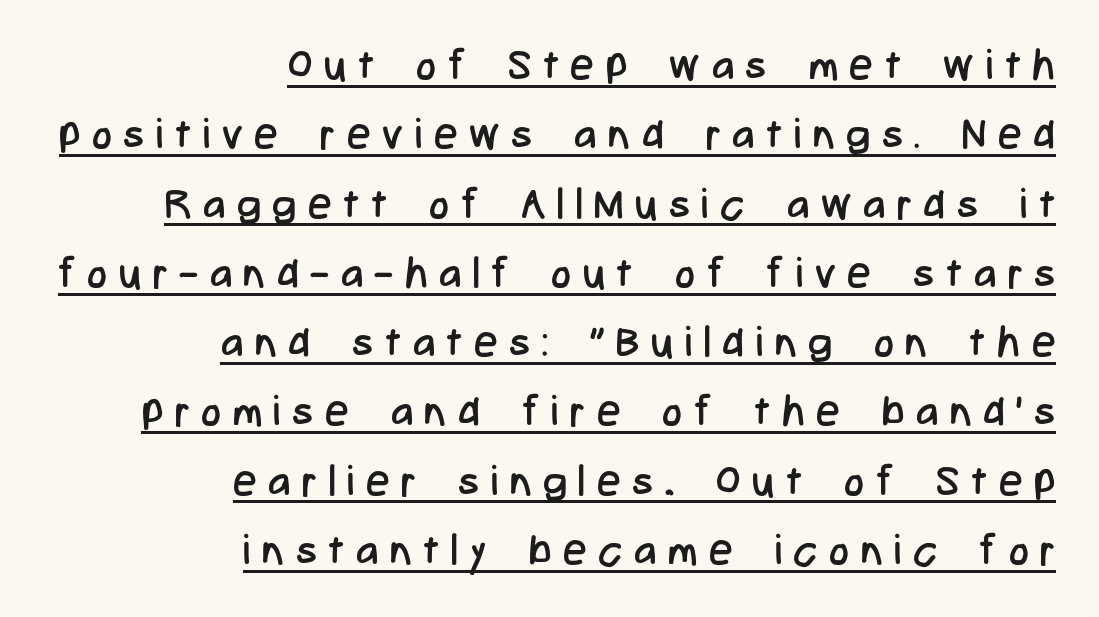
Interline gaps are of average width in this sample. Do the characters align in a grid? No, the font is proportional. Each line of the rendering has a horizontal stroke beneath the glyphs. Casual observation: everything's shoved over to the right. Tall strokes in this sample are plumb rather than angled.
